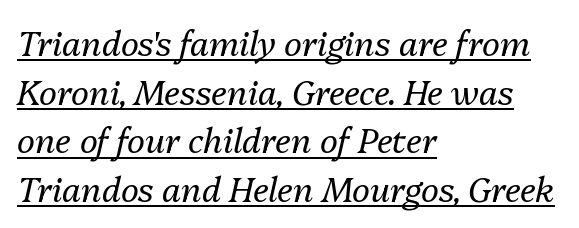
{"italic": "yes", "lean": "right", "slant_degrees": 13, "bold": "no", "weight": "regular", "width": "normal", "stroke_contrast": "medium", "x_height": "medium", "monospaced": "no", "underline": "yes", "align": "left", "line_spacing": "normal", "line_spacing_ratio": 1.43, "letter_spacing": "normal", "letter_spacing_em": 0.0, "glyph_px": 34}
